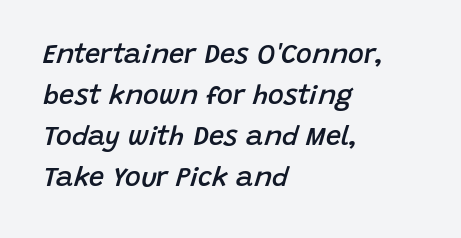
Q: Is the text bold? A: Semi-bold.
Q: Is the text italic (slanted)? A: Yes, it leans right by about 15 degrees.
Q: Is the text underlined? A: No.
Q: How is the paragraph aligned? A: Left-aligned.
Q: Is the spacing between letters normal or unusually wide? A: Normal.
Q: Is the spacing between lines tight, normal or loose? A: Normal.
